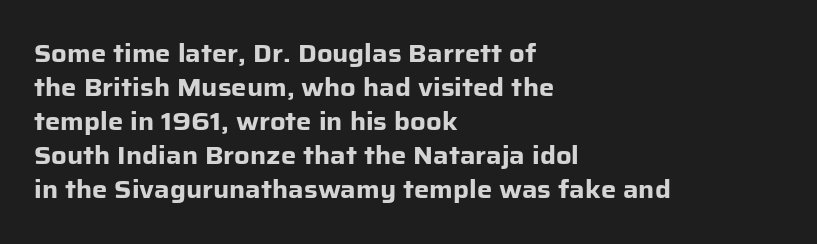
{"italic": "no", "bold": "yes", "underline": "no", "align": "left", "line_spacing": "normal", "line_spacing_ratio": 1.42, "letter_spacing": "normal", "letter_spacing_em": 0.0, "glyph_px": 24}
